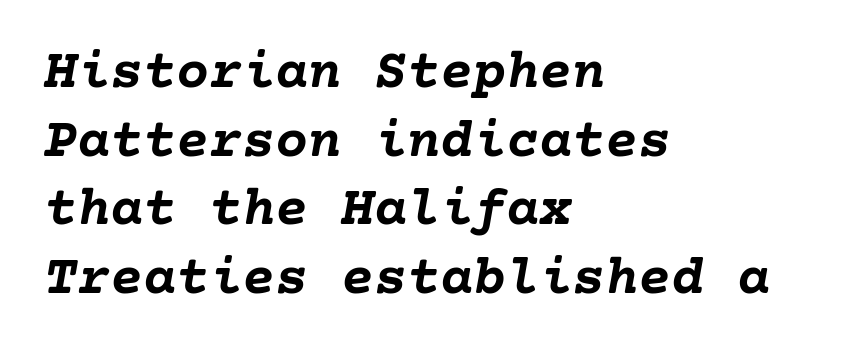
Q: Is the text bold? A: Yes.
Q: Is the text italic (slanted)? A: Yes, it leans right by about 10 degrees.
Q: Is the text underlined? A: No.
Q: How is the paragraph aligned? A: Left-aligned.
Q: Is the spacing between letters normal or unusually wide? A: Normal.
Q: Is the spacing between lines tight, normal or loose? A: Normal.
Q: Width (condensed, normal, or wide)? A: Normal.
Q: Stroke contrast? A: Low.
Q: x-height? A: Medium.
